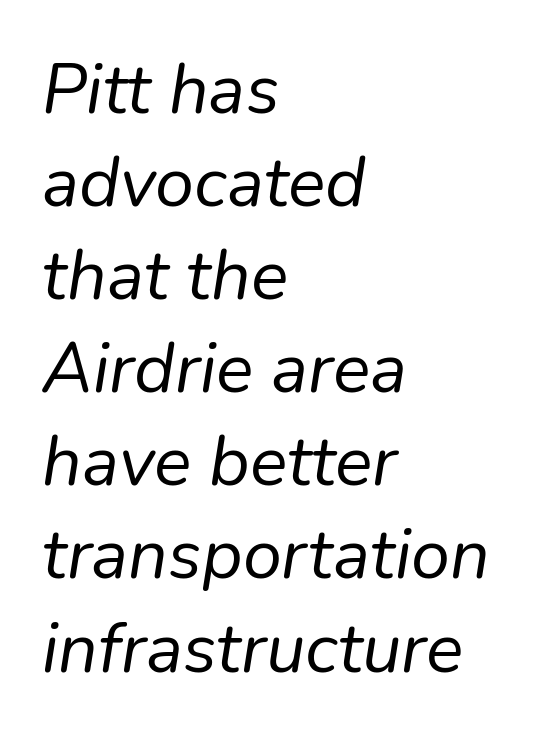
The image shows 70 px regular-weight type, italic (leaning right); set left-aligned, normal line spacing (1.33x), normal letter spacing, not underlined; low stroke contrast and a medium x-height.
